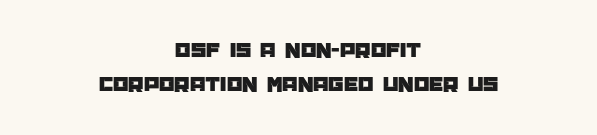
Q: Is the text italic (slanted)? A: No, it is upright.
Q: Is the text underlined? A: No.
Q: How is the paragraph aligned? A: Centered.
Q: Is the spacing between letters normal or unusually wide? A: Normal.
Q: Is the spacing between lines tight, normal or loose? A: Normal.
